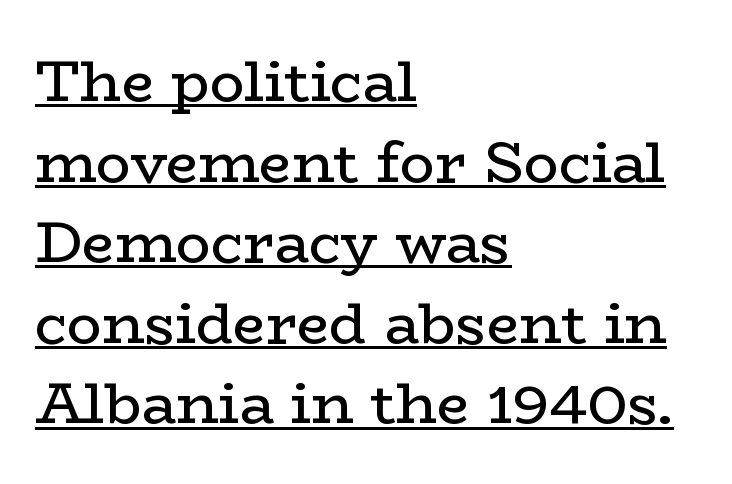
The text was rendered using a seriffed face with decorative stroke endings. Tall strokes in this sample are plumb rather than angled. Stroke thickness stays within the range of a standard reading face or lighter. Left-aligned paragraph, ragged on the right. A typesetter would call this proportional, since set widths differ per character.
